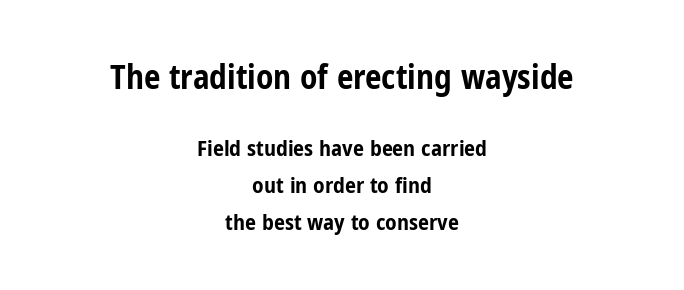
{"serif": "no", "italic": "no", "bold": "yes", "weight": "bold", "width": "condensed", "stroke_contrast": "low", "x_height": "medium", "monospaced": "no", "underline": "no", "align": "center", "line_spacing": "normal", "line_spacing_ratio": 1.68, "letter_spacing": "normal", "letter_spacing_em": 0.0, "larger_block": "first", "size_ratio": 1.5, "glyph_px": 33}
